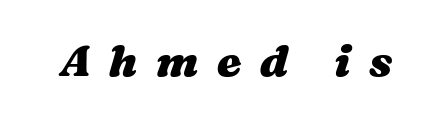
Q: Is the text bold? A: Yes.
Q: Is the text italic (slanted)? A: Yes, it leans right by about 16 degrees.
Q: Is the text underlined? A: No.
Q: Is the spacing between letters normal or unusually wide? A: Unusually wide.
Q: Width (condensed, normal, or wide)? A: Wide.
Q: Stroke contrast? A: Medium.
Q: x-height? A: Medium.
Q: Monospaced? A: No.
